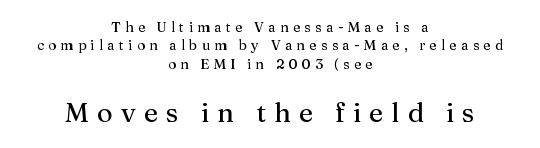
{"italic": "no", "underline": "no", "align": "center", "line_spacing": "normal", "line_spacing_ratio": 1.32, "letter_spacing": "wide", "letter_spacing_em": 0.3, "larger_block": "second", "size_ratio": 1.93, "glyph_px": 27}
